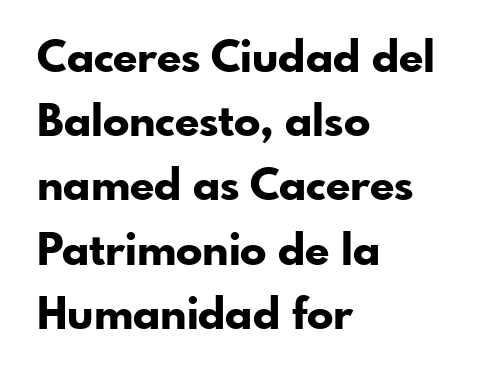
{"serif": "no", "italic": "no", "bold": "yes", "weight": "bold", "width": "normal", "stroke_contrast": "low", "x_height": "small", "monospaced": "no", "underline": "no", "align": "left", "line_spacing": "normal", "line_spacing_ratio": 1.46, "letter_spacing": "normal", "letter_spacing_em": 0.0, "glyph_px": 44}
